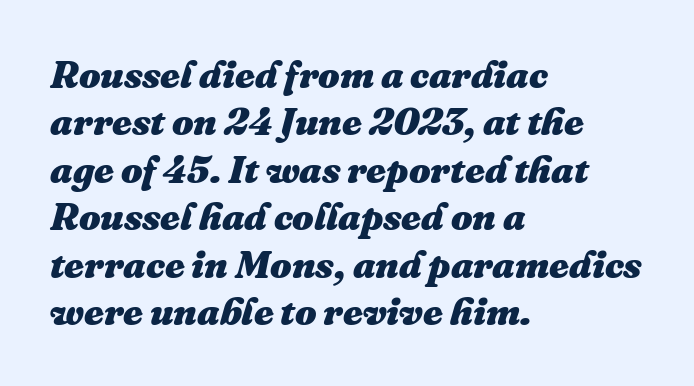
Q: Is the text bold? A: Yes.
Q: Is the text italic (slanted)? A: Yes, it leans right by about 16 degrees.
Q: Is the text underlined? A: No.
Q: How is the paragraph aligned? A: Left-aligned.
Q: Is the spacing between letters normal or unusually wide? A: Normal.
Q: Is the spacing between lines tight, normal or loose? A: Normal.
Q: Width (condensed, normal, or wide)? A: Normal.
Q: Stroke contrast? A: Medium.
Q: x-height? A: Medium.
Q: Monospaced? A: No.
